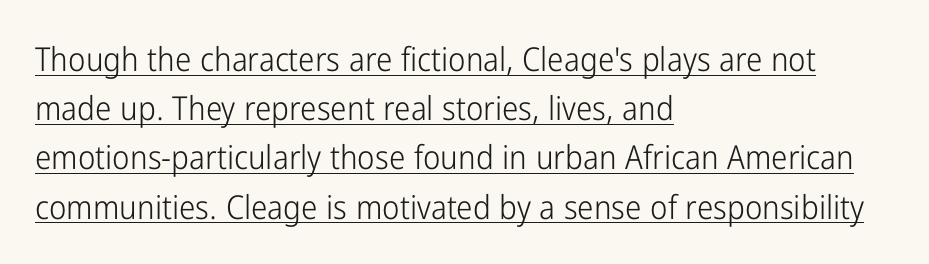
{"serif": "no", "italic": "no", "bold": "no", "weight": "light", "width": "condensed", "stroke_contrast": "low", "x_height": "medium", "monospaced": "no", "underline": "yes", "align": "left", "line_spacing": "normal", "line_spacing_ratio": 1.49, "letter_spacing": "normal", "letter_spacing_em": 0.0, "glyph_px": 33}
